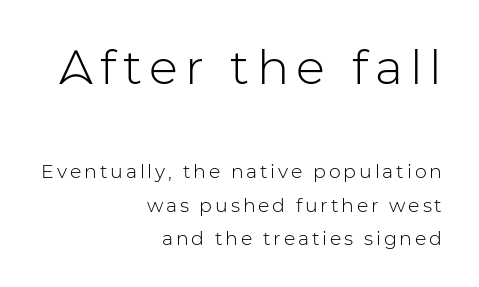
The rendering uses natural spacing where letterforms have individual widths. Underline: absent. Stroke thickness stays within the range of a standard reading face or lighter. The first block has been scaled up relative to the second.
